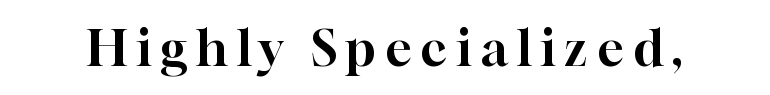
The text was rendered using a seriffed face with decorative stroke endings. Designer's note — italics off, roman on. The foot of each line stays bare and open. Think of a printed novel: that variable character pitch is what you see here.
